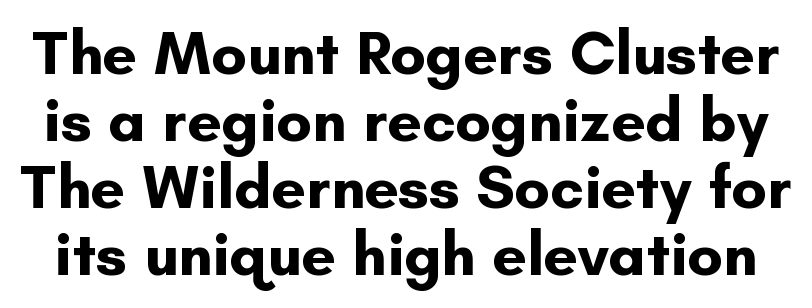
{"serif": "no", "italic": "no", "bold": "yes", "weight": "bold", "width": "normal", "stroke_contrast": "low", "x_height": "small", "monospaced": "no", "underline": "no", "line_spacing": "tight", "line_spacing_ratio": 1.1, "letter_spacing": "normal", "letter_spacing_em": 0.0, "glyph_px": 61}
